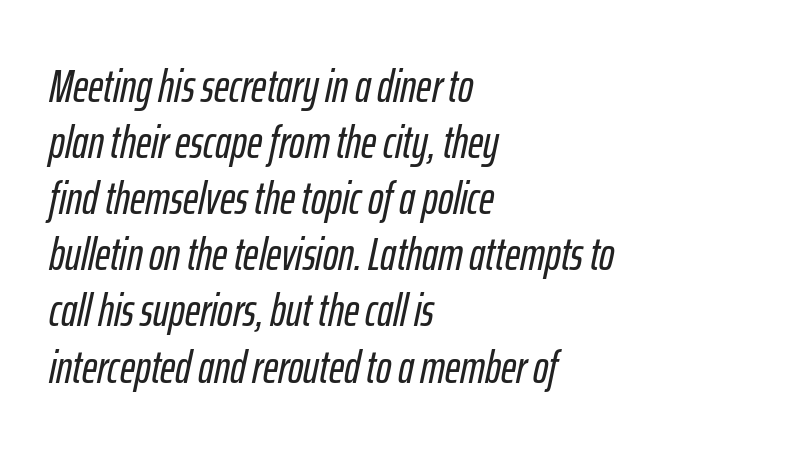
{"italic": "yes", "lean": "right", "slant_degrees": 12, "width": "condensed", "stroke_contrast": "low", "x_height": "medium", "monospaced": "no", "underline": "no", "align": "left", "line_spacing_ratio": 1.22, "letter_spacing": "normal", "letter_spacing_em": 0.0, "glyph_px": 46}
